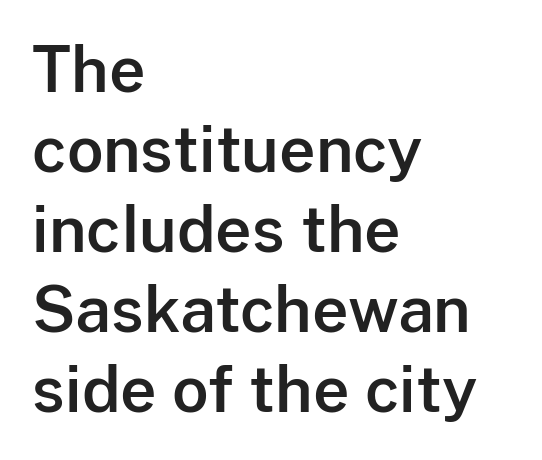
Q: Is the text italic (slanted)? A: No, it is upright.
Q: Is the typeface a serif or a sans-serif typeface? A: Sans-serif.
Q: Is the text underlined? A: No.
Q: How is the paragraph aligned? A: Left-aligned.
Q: Is the spacing between letters normal or unusually wide? A: Normal.
Q: Is the spacing between lines tight, normal or loose? A: Normal.
Q: Width (condensed, normal, or wide)? A: Normal.
Q: Stroke contrast? A: Low.
Q: x-height? A: Medium.
Q: Monospaced? A: No.
